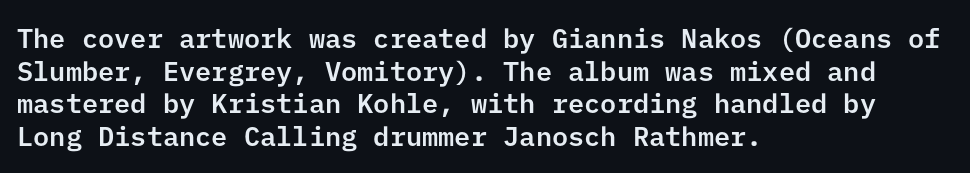
Q: Is the text italic (slanted)? A: No, it is upright.
Q: Is the text underlined? A: No.
Q: How is the paragraph aligned? A: Left-aligned.
Q: Is the spacing between letters normal or unusually wide? A: Normal.
